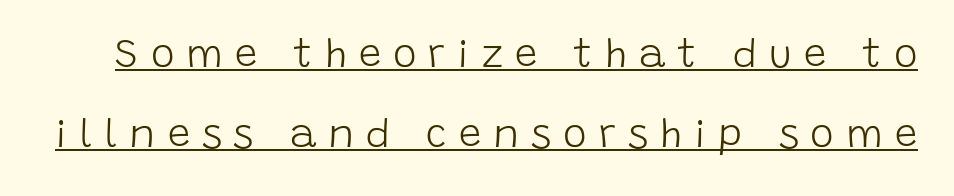
Q: Is the text bold? A: No.
Q: Is the text italic (slanted)? A: No, it is upright.
Q: Is the typeface a serif or a sans-serif typeface? A: Sans-serif.
Q: Is the text underlined? A: Yes.
Q: Is the spacing between letters normal or unusually wide? A: Unusually wide.
Q: Is the spacing between lines tight, normal or loose? A: Loose.
Q: Width (condensed, normal, or wide)? A: Normal.
Q: Stroke contrast? A: Low.
Q: x-height? A: Large.
Q: Monospaced? A: No.
